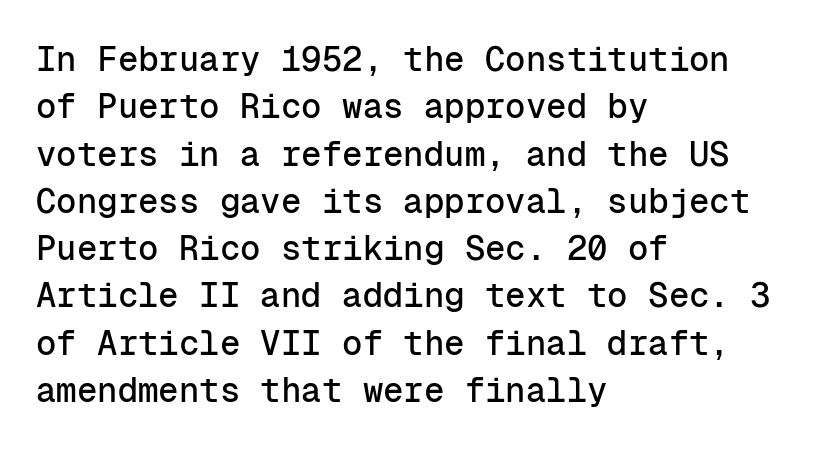
Q: Is the text italic (slanted)? A: No, it is upright.
Q: Is the typeface a serif or a sans-serif typeface? A: Sans-serif.
Q: Is the text underlined? A: No.
Q: How is the paragraph aligned? A: Left-aligned.
Q: Is the spacing between letters normal or unusually wide? A: Normal.
Q: Is the spacing between lines tight, normal or loose? A: Normal.
Q: Width (condensed, normal, or wide)? A: Normal.
Q: Stroke contrast? A: Low.
Q: x-height? A: Medium.
Q: Monospaced? A: Yes.
